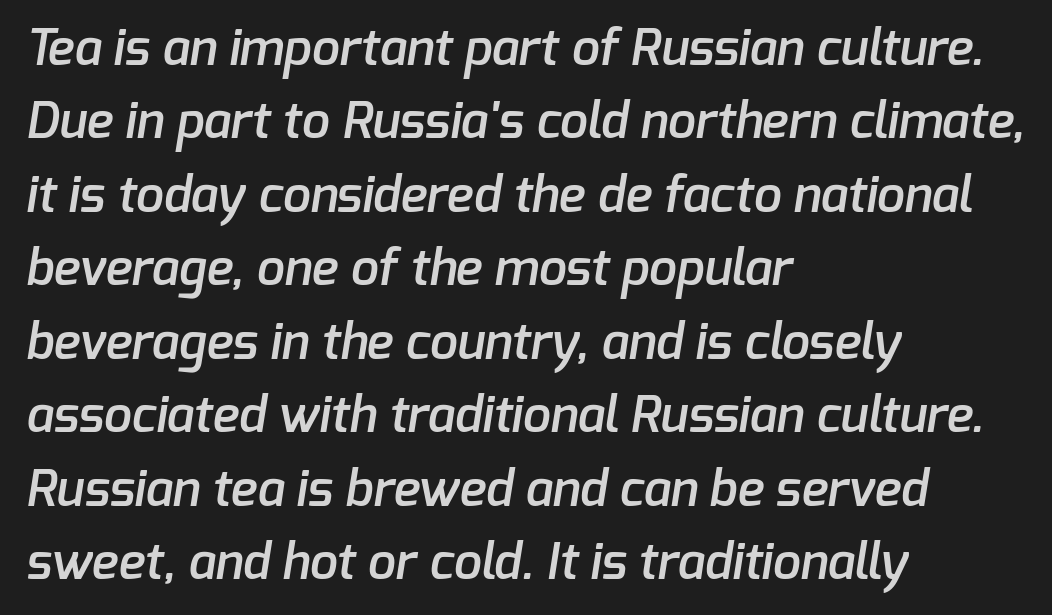
{"serif": "no", "bold": "semi", "weight": "semibold", "width": "normal", "stroke_contrast": "low", "x_height": "medium", "monospaced": "no", "underline": "no", "align": "left", "line_spacing": "normal", "line_spacing_ratio": 1.47, "letter_spacing": "normal", "letter_spacing_em": 0.0, "glyph_px": 50}
